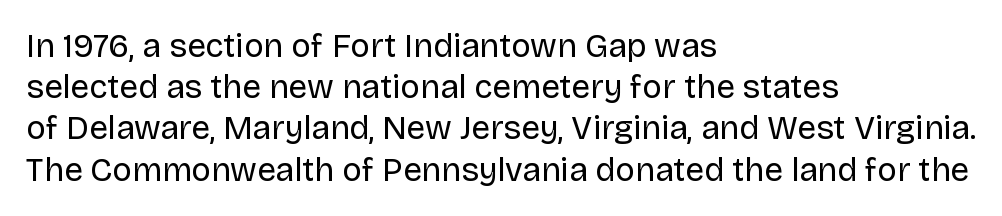
Quick note: interline space is typical. Note the varied advance widths — an 'i' is clearly narrower than an 'm'. Compared with a centered layout, this one pins lines to the left instead. The characters display no serif detailing; their extremities are plain.
